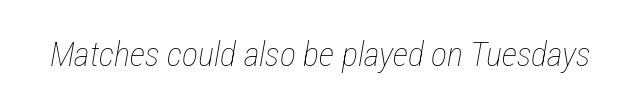
Q: Is the text bold? A: No.
Q: Is the text italic (slanted)? A: Yes, it leans right by about 12 degrees.
Q: Is the text underlined? A: No.
Q: Is the spacing between letters normal or unusually wide? A: Normal.
Q: Width (condensed, normal, or wide)? A: Condensed.
Q: Stroke contrast? A: Low.
Q: x-height? A: Medium.
Q: Monospaced? A: No.
